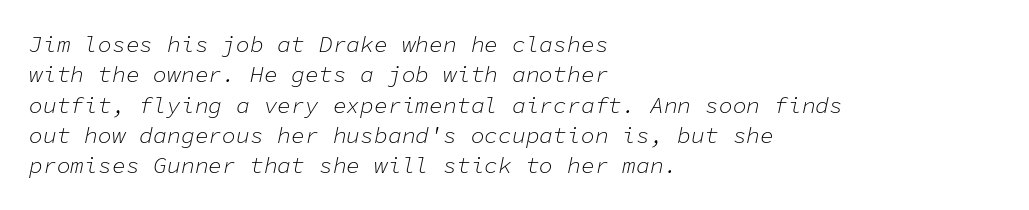
The typography opts for an oblique posture over an upright one. Characters follow at the spacing the type designer built in. This reads as an unemphasized weight, regular at the heaviest. Normally led — the rows are evenly, conventionally spaced. Letters rest on an invisible, unmarked baseline.
